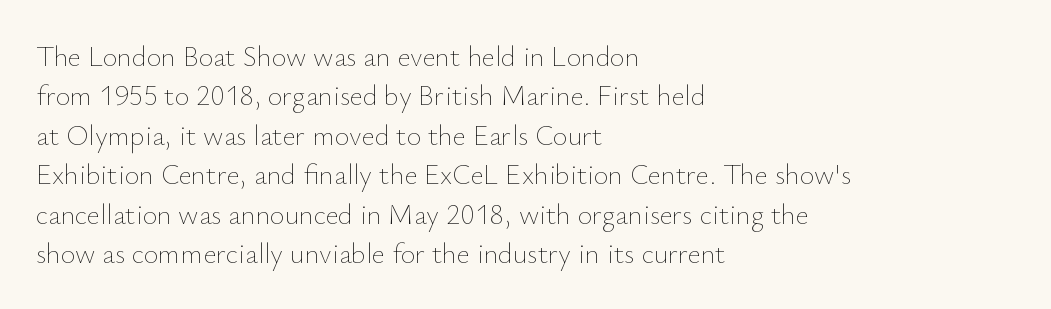
Q: Is the text bold? A: No.
Q: Is the text italic (slanted)? A: No, it is upright.
Q: Is the text underlined? A: No.
Q: How is the paragraph aligned? A: Left-aligned.
Q: Is the spacing between letters normal or unusually wide? A: Normal.
Q: Is the spacing between lines tight, normal or loose? A: Normal.
Q: Width (condensed, normal, or wide)? A: Normal.
Q: Stroke contrast? A: Low.
Q: x-height? A: Small.
Q: Monospaced? A: No.
